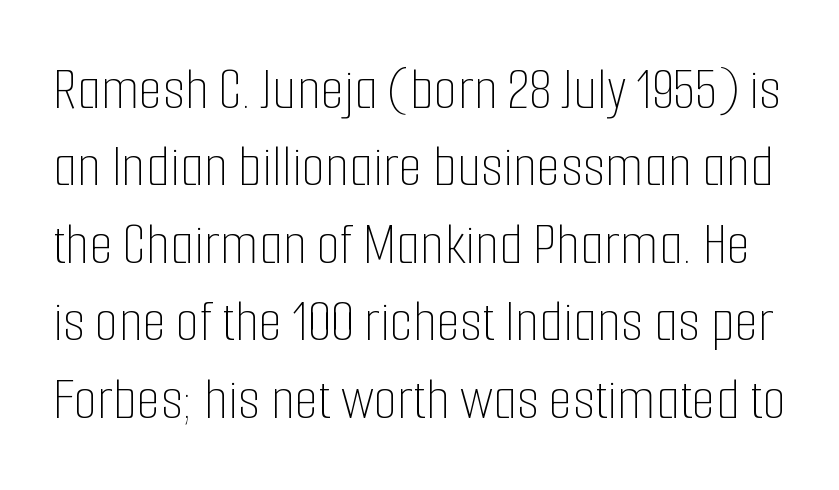
A quiet, ordinary-to-light weight characterises the typeface. Between one letter and the next there's only the usual sliver of space. Check under the words: just untouched page. Ascenders rise straight up at ninety degrees. The letters advance in unequal steps, a hallmark of proportional type. Vertically, the passage feels balanced, rows spaced as you'd expect.
